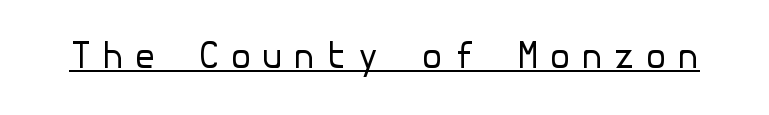
{"serif": "no", "italic": "no", "bold": "no", "weight": "regular", "width": "normal", "stroke_contrast": "low", "x_height": "medium", "underline": "yes", "letter_spacing": "wide", "letter_spacing_em": 0.27, "glyph_px": 36}
